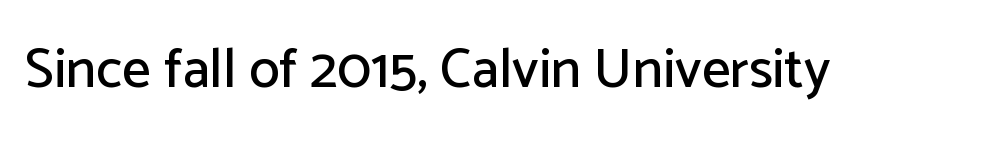
{"serif": "no", "italic": "no", "width": "normal", "stroke_contrast": "low", "x_height": "medium", "monospaced": "no", "underline": "no", "letter_spacing": "normal", "letter_spacing_em": 0.0, "glyph_px": 56}
